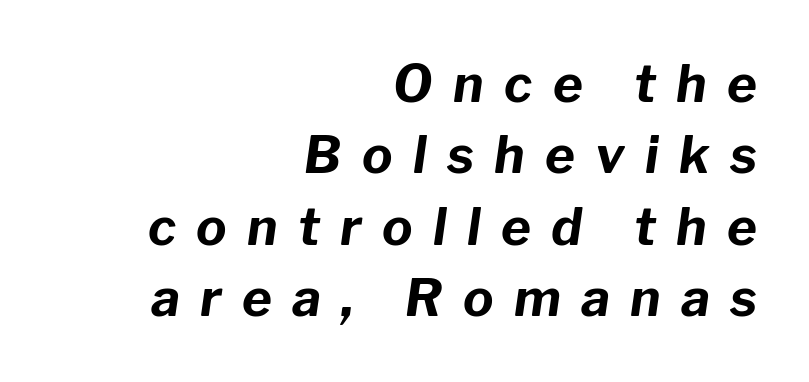
The image shows 51 px bold type, italic (leaning right); set right-aligned, normal line spacing (1.4x), unusually wide letter spacing (+0.4 em), not underlined; low stroke contrast and a medium x-height.
